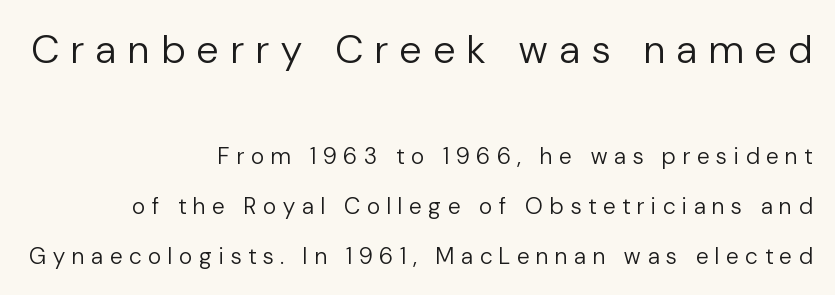
The image shows 40 px regular-weight sans-serif type, upright; set right-aligned, loose line spacing (2.16x), unusually wide letter spacing (+0.31 em), not underlined; the first (top) block is 1.74x larger; low stroke contrast and a medium x-height.
